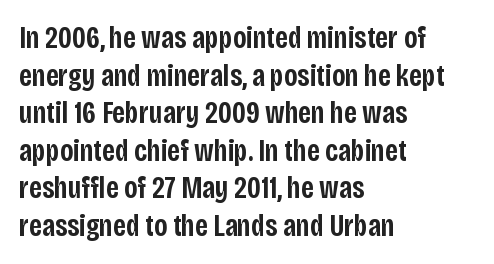
Unlike a traditional serif, this face leaves its strokes unadorned. Here the designer chose a conventional face with non-uniform glyph widths. The gaps between neighbouring characters are ordinary and unremarkable. Casual observation: everything's shoved over to the left. Clear beneath every line of the passage.
